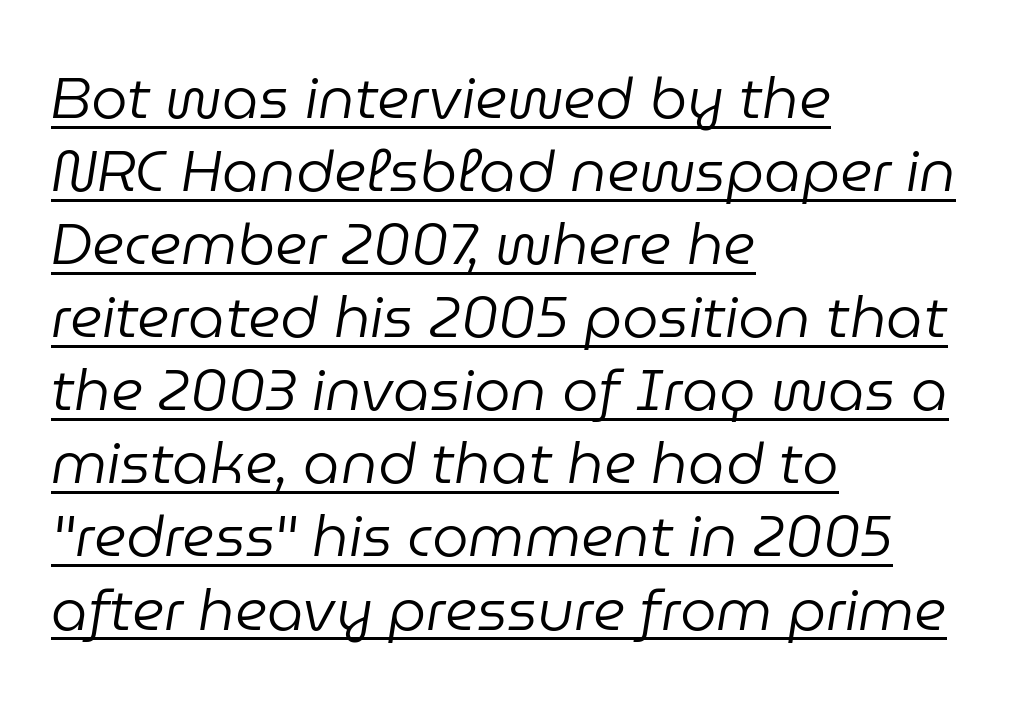
{"italic": "yes", "lean": "right", "slant_degrees": 9, "bold": "no", "weight": "regular", "width": "normal", "stroke_contrast": "low", "x_height": "medium", "monospaced": "no", "underline": "yes", "align": "left", "line_spacing": "normal", "line_spacing_ratio": 1.26, "letter_spacing": "normal", "letter_spacing_em": 0.0, "glyph_px": 58}
